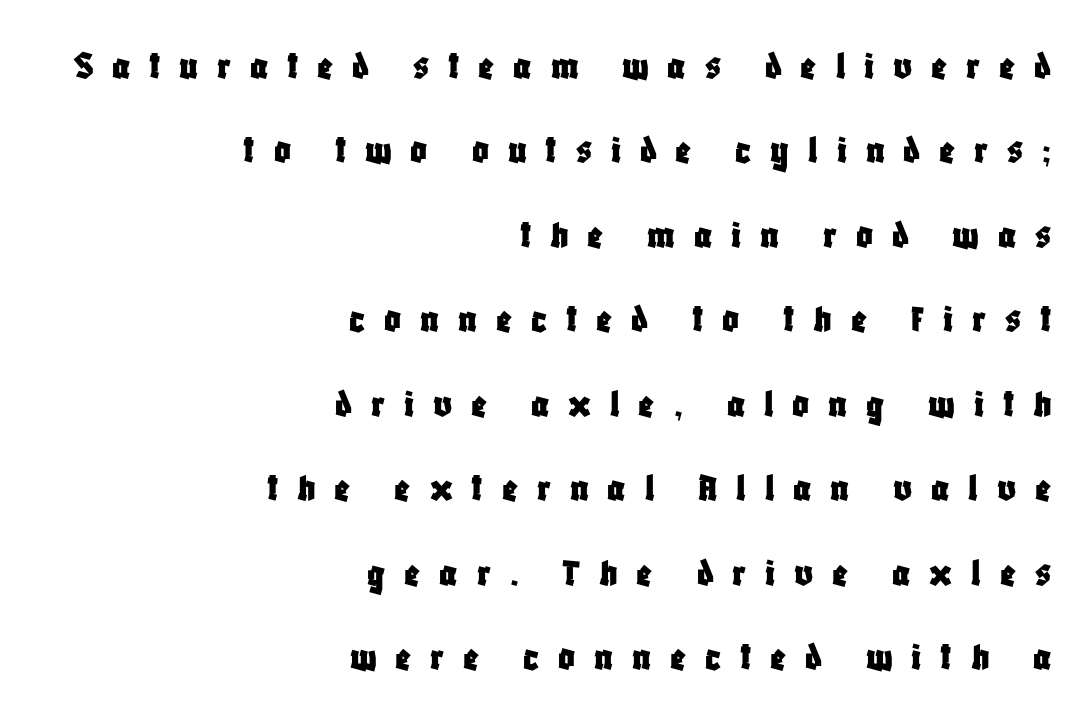
{"serif": "no", "italic": "no", "width": "condensed", "stroke_contrast": "low", "x_height": "large", "monospaced": "no", "underline": "no", "align": "right", "line_spacing": "loose", "line_spacing_ratio": 2.06, "letter_spacing": "wide", "letter_spacing_em": 0.46, "glyph_px": 41}
